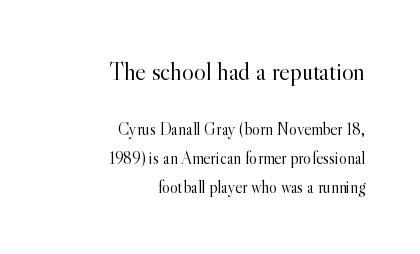
Stems and bowls with no extra thickness — not bold. Do the letters lean? They stand straight. Any mark beneath the type? The region is blank. All the whitespace from short lines collects on the left.
